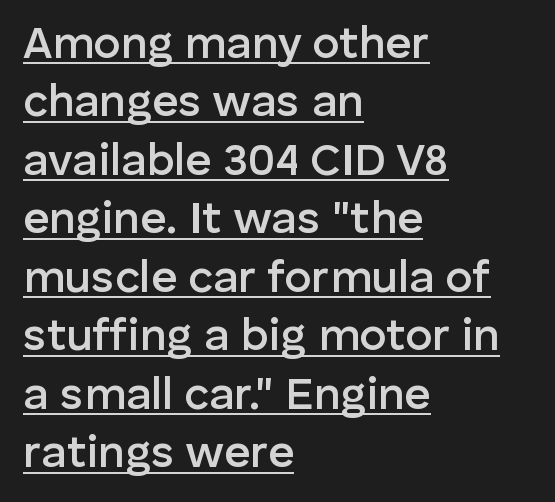
{"serif": "no", "italic": "no", "bold": "semi", "weight": "semibold", "width": "normal", "stroke_contrast": "low", "x_height": "medium", "monospaced": "no", "underline": "yes", "align": "left", "line_spacing": "normal", "line_spacing_ratio": 1.3, "letter_spacing": "normal", "letter_spacing_em": 0.0, "glyph_px": 45}
